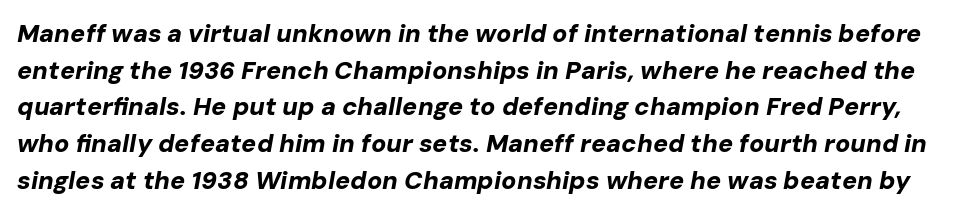
{"italic": "yes", "lean": "right", "slant_degrees": 10, "bold": "yes", "underline": "no", "line_spacing": "normal", "line_spacing_ratio": 1.47, "letter_spacing": "normal", "letter_spacing_em": 0.0, "glyph_px": 25}
